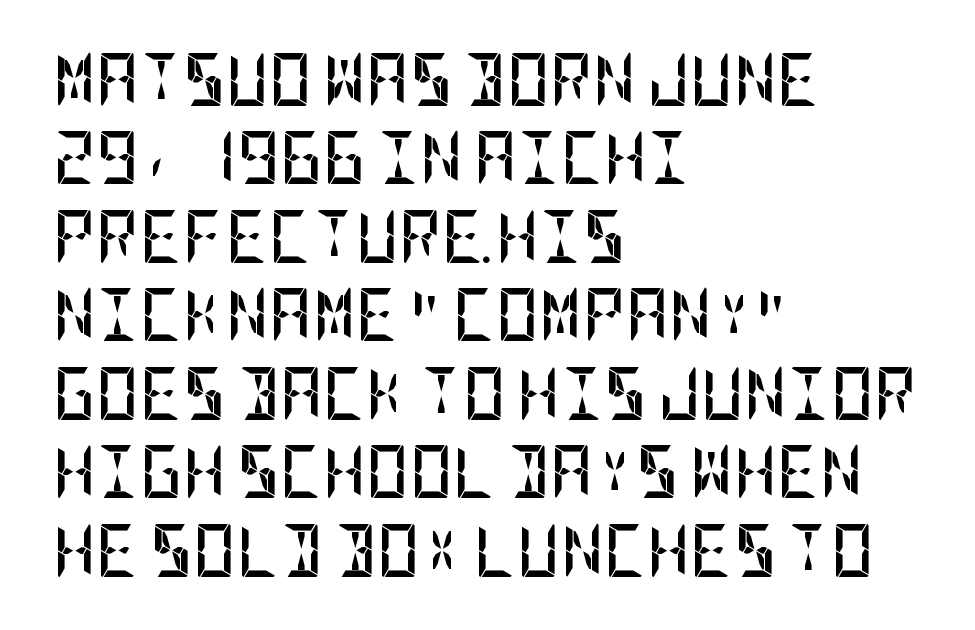
The image shows 53 px semibold, condensed sans-serif type, upright; set left-aligned, normal line spacing (1.48x), normal letter spacing, not underlined; low stroke contrast and a large x-height.
